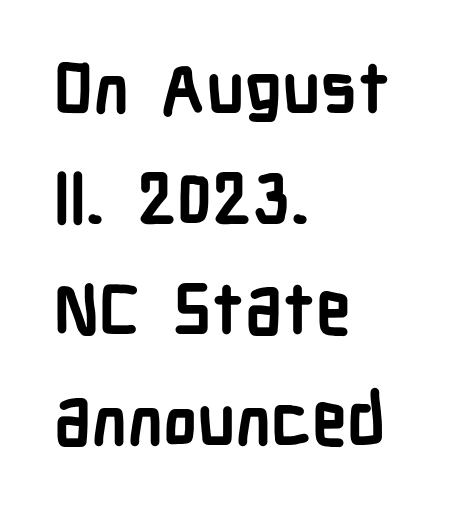
Q: Is the text bold? A: Yes.
Q: Is the text italic (slanted)? A: No, it is upright.
Q: Is the typeface a serif or a sans-serif typeface? A: Sans-serif.
Q: Is the text underlined? A: No.
Q: How is the paragraph aligned? A: Left-aligned.
Q: Is the spacing between letters normal or unusually wide? A: Normal.
Q: Is the spacing between lines tight, normal or loose? A: Normal.
Q: Width (condensed, normal, or wide)? A: Condensed.
Q: Stroke contrast? A: Low.
Q: x-height? A: Medium.
Q: Monospaced? A: No.
